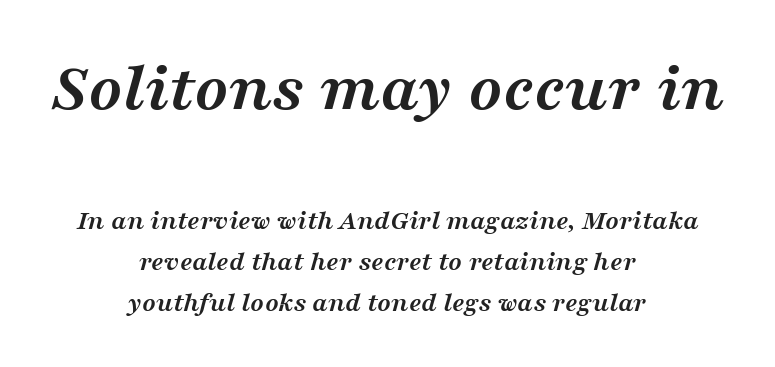
The image shows 70 px semibold, wide serif type, italic (leaning right); set centered, normal line spacing (1.45x), normal letter spacing, not underlined; the first (top) block is 2.5x larger; medium stroke contrast and a medium x-height.
